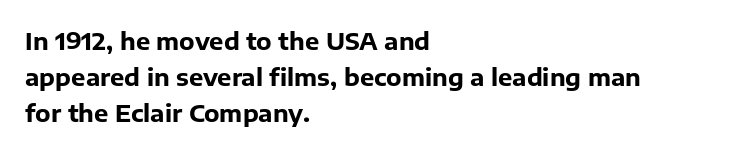
Italic: no, the glyphs are upright roman. Reading down the column, the eye jumps a familiar distance to each next line. Each row of text sits above clean, open space. Chunky letters — that's bold for sure.
